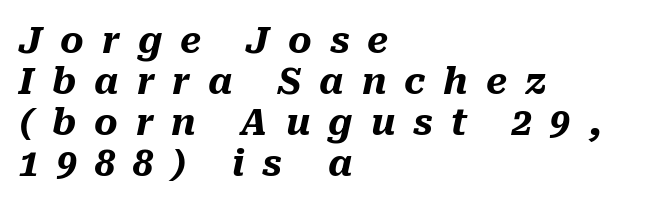
The specimen omits any rule beneath the text block's lines. This is heavy type, rendered in bold. Designer's note — italics engaged. Here the designer chose a conventional face with non-uniform glyph widths.
